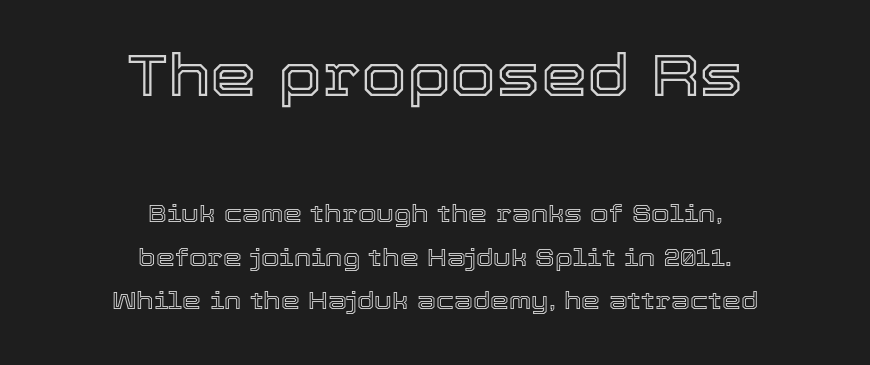
Is this a fixed-width face? No — the glyphs have proportional, varying widths. One-word summary of the alignment: center. Quick note: underline off. Between these two stacked blocks, the higher one wins on size. The type is set solid horizontally, with unmodified tracking. Tall strokes in this sample are plumb rather than angled.
